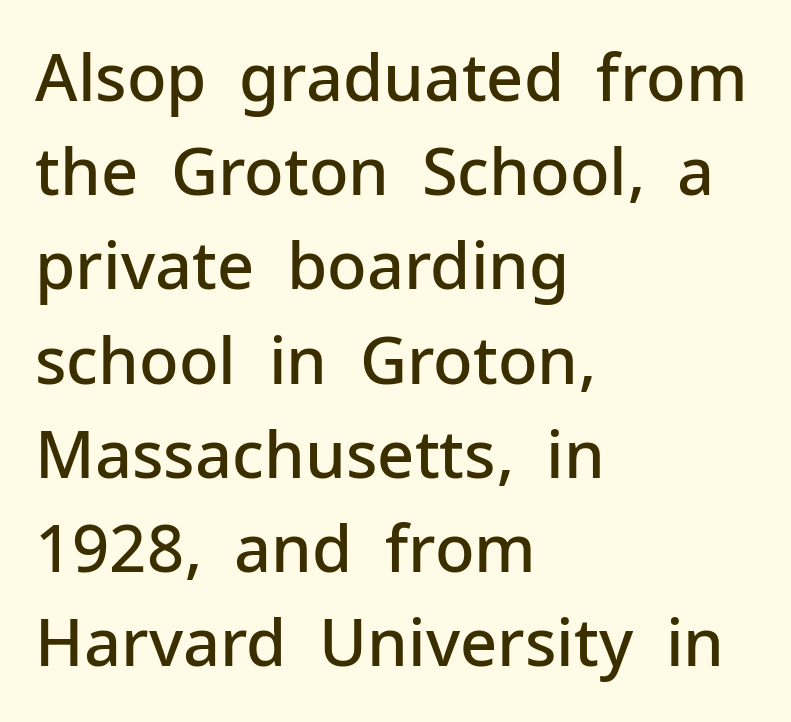
{"serif": "no", "italic": "no", "bold": "semi", "weight": "semibold", "width": "normal", "stroke_contrast": "low", "x_height": "medium", "monospaced": "no", "underline": "no", "align": "left", "line_spacing": "normal", "line_spacing_ratio": 1.45, "letter_spacing": "normal", "letter_spacing_em": 0.0, "glyph_px": 65}
